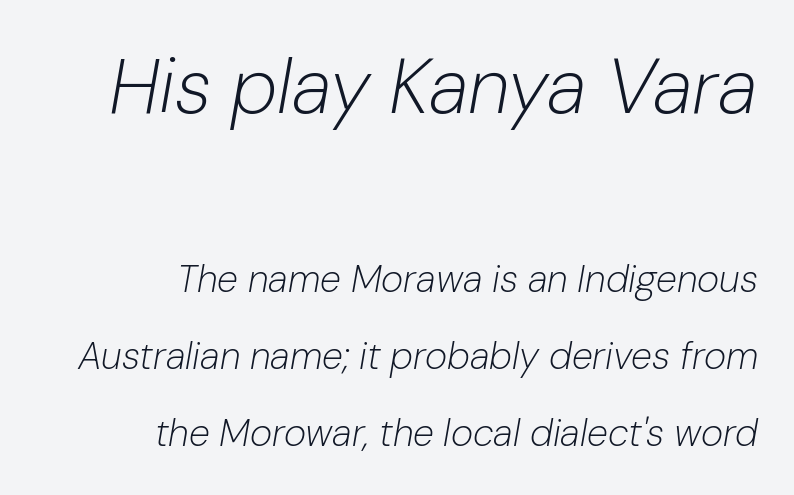
One-word summary of the alignment: right. This sample uses plain, unmodified letter spacing. The axis of the letterforms is tilted away from vertical. The strokes carry an ordinary text weight at most. Of the two passages, the one on top uses the larger point size.
